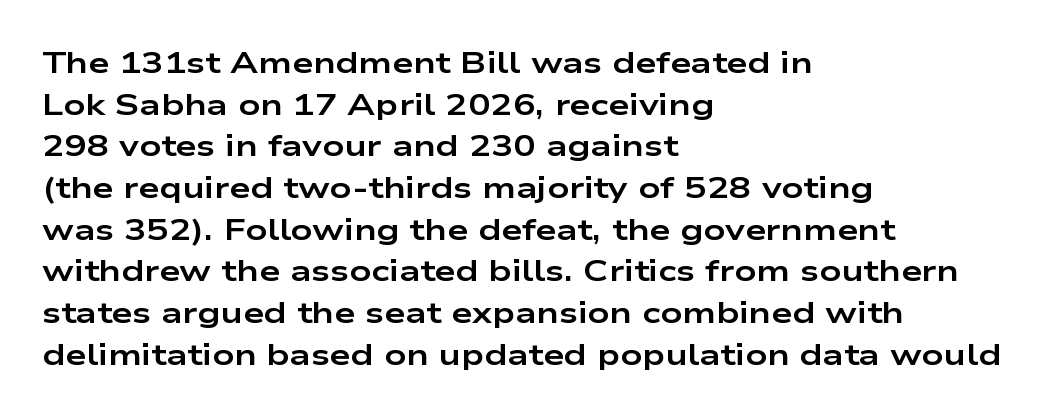
{"serif": "no", "italic": "no", "bold": "yes", "weight": "bold", "width": "wide", "stroke_contrast": "low", "x_height": "medium", "monospaced": "no", "underline": "no", "align": "left", "line_spacing": "normal", "line_spacing_ratio": 1.39, "letter_spacing": "normal", "letter_spacing_em": 0.0, "glyph_px": 30}
